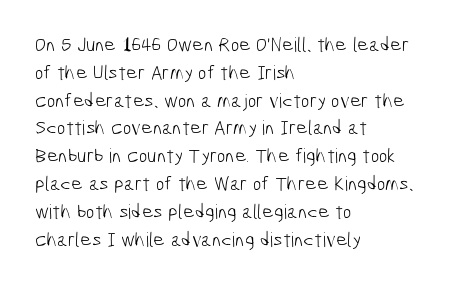
Words appear dense and cohesive because spacing is normal. Weight class: somewhere from thin through regular. Regarding leading, the lines here are spaced in the standard way. These lines stack with their left ends in a neat column.
